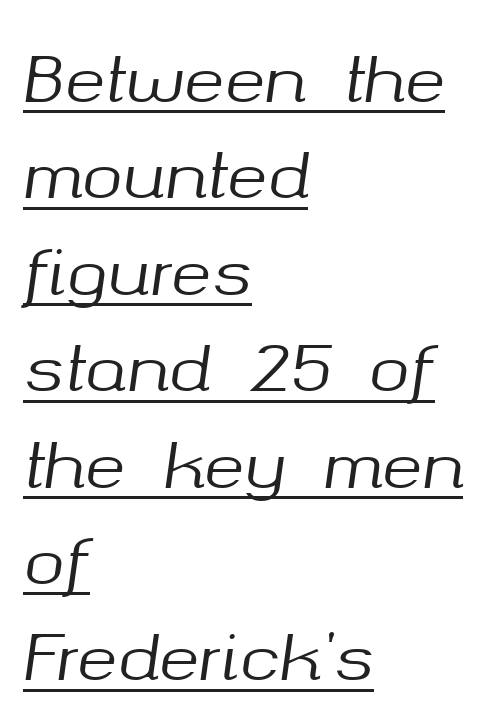
The image shows 61 px text type, italic (leaning right); set left-aligned, normal line spacing (1.58x), normal letter spacing, underlined; medium stroke contrast and a medium x-height.
